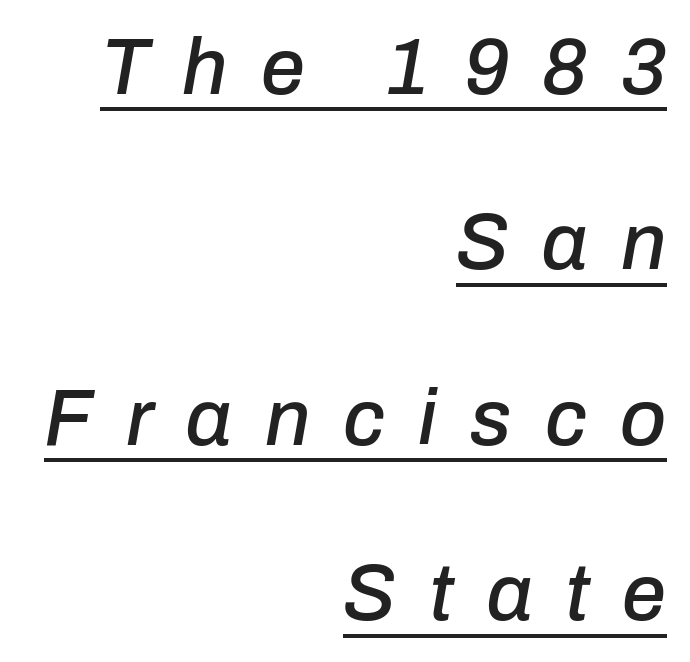
The image shows 79 px text type, italic (leaning right); set right-aligned, loose line spacing (2.22x), unusually wide letter spacing (+0.42 em), underlined; low stroke contrast and a medium x-height.
